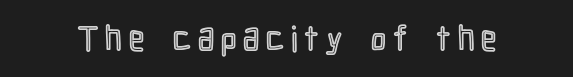
The image shows 34 px condensed type, upright; set unusually wide letter spacing (+0.2 em), not underlined; a medium x-height.
